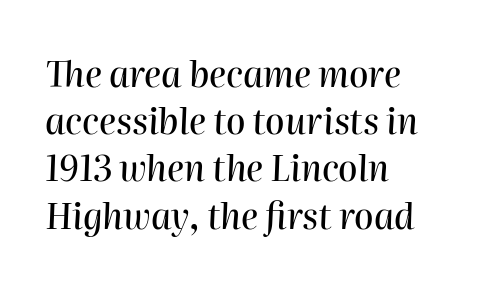
Q: Is the text italic (slanted)? A: Yes, it leans right by about 2 degrees.
Q: Is the text underlined? A: No.
Q: How is the paragraph aligned? A: Left-aligned.
Q: Is the spacing between letters normal or unusually wide? A: Normal.
Q: Is the spacing between lines tight, normal or loose? A: Normal.
Q: Width (condensed, normal, or wide)? A: Normal.
Q: Stroke contrast? A: High.
Q: x-height? A: Medium.
Q: Monospaced? A: No.
